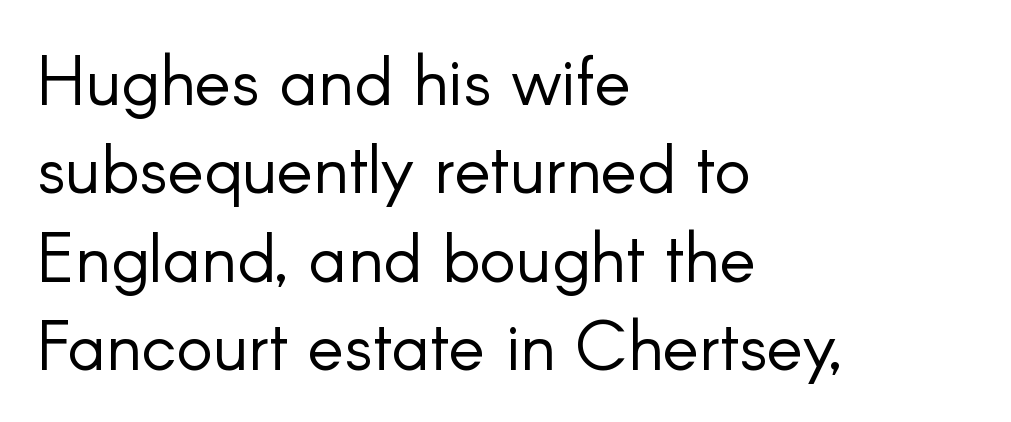
{"serif": "no", "italic": "no", "bold": "no", "weight": "light", "width": "normal", "stroke_contrast": "low", "x_height": "small", "monospaced": "no", "underline": "no", "align": "left", "line_spacing": "normal", "line_spacing_ratio": 1.3, "letter_spacing": "normal", "letter_spacing_em": 0.0, "glyph_px": 68}
